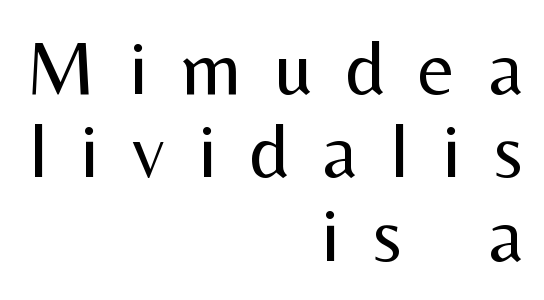
The image shows 78 px regular-weight sans-serif type, upright; set right-aligned, tight line spacing (1.07x), unusually wide letter spacing (+0.43 em), not underlined; medium stroke contrast and a medium x-height.
